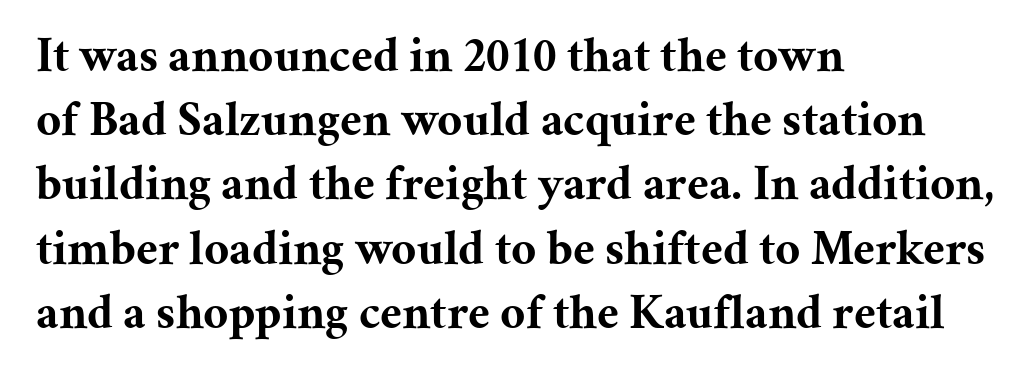
{"serif": "yes", "italic": "no", "bold": "yes", "weight": "bold", "width": "normal", "stroke_contrast": "medium", "x_height": "medium", "monospaced": "no", "underline": "no", "align": "left", "line_spacing": "normal", "line_spacing_ratio": 1.31, "letter_spacing": "normal", "letter_spacing_em": 0.0, "glyph_px": 49}
